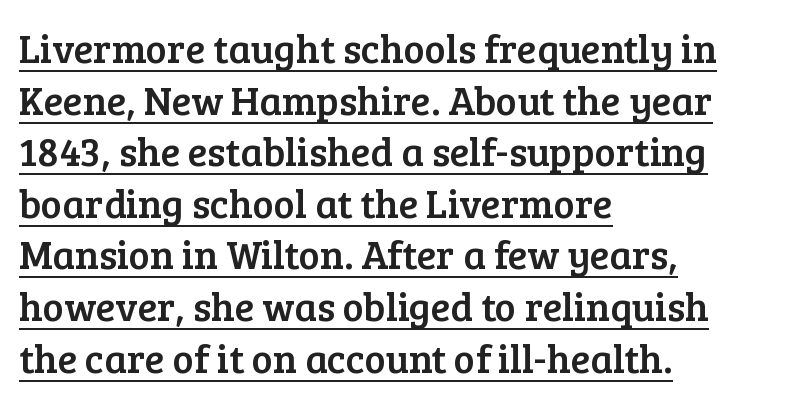
These lines are rendered in a variable-pitch font. Horizontal alignment here is leftward, the default for most running prose. These lines were composed using upright roman letters. A serif font was chosen for this passage. Has an underline been added? It has.
